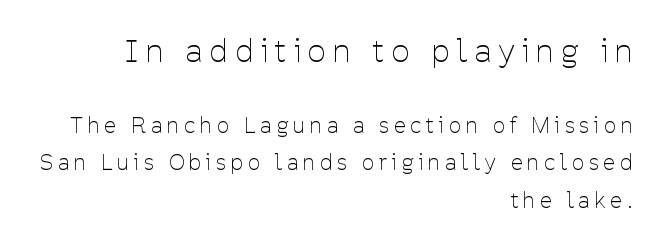
{"serif": "no", "italic": "no", "bold": "no", "weight": "thin", "width": "condensed", "stroke_contrast": "low", "x_height": "medium", "monospaced": "no", "underline": "no", "align": "right", "line_spacing_ratio": 1.8, "letter_spacing": "wide", "letter_spacing_em": 0.25, "larger_block": "first", "size_ratio": 1.48, "glyph_px": 31}
